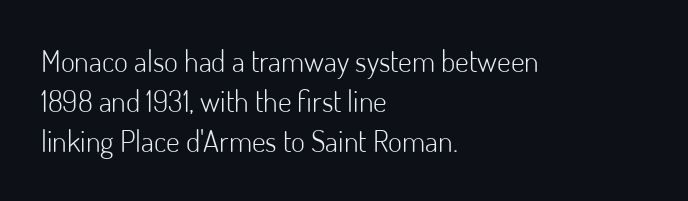
{"serif": "no", "italic": "no", "bold": "no", "weight": "light", "width": "normal", "stroke_contrast": "low", "x_height": "small", "monospaced": "no", "underline": "no", "align": "left", "line_spacing": "normal", "line_spacing_ratio": 1.33, "letter_spacing": "normal", "letter_spacing_em": 0.0, "glyph_px": 30}
